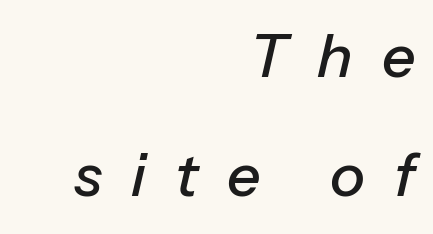
The image shows 59 px text type, italic (leaning right); set right-aligned, loose line spacing (2.02x), unusually wide letter spacing (+0.49 em), not underlined; low stroke contrast and a medium x-height.
